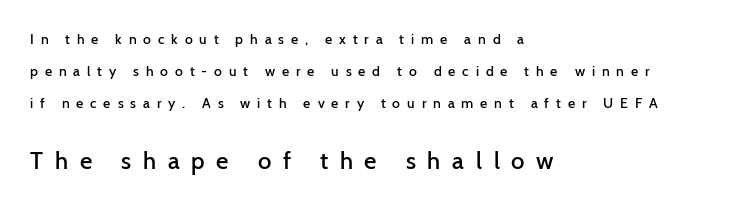
{"italic": "no", "bold": "semi", "underline": "no", "align": "left", "line_spacing": "loose", "line_spacing_ratio": 2.27, "letter_spacing": "wide", "letter_spacing_em": 0.49, "larger_block": "second", "size_ratio": 1.71, "glyph_px": 24}
